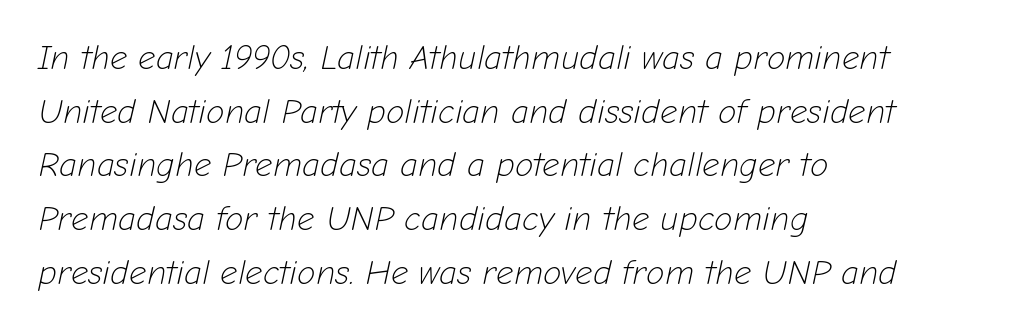
Q: Is the text bold? A: No.
Q: Is the text italic (slanted)? A: Yes, it leans right by about 12 degrees.
Q: Is the text underlined? A: No.
Q: How is the paragraph aligned? A: Left-aligned.
Q: Is the spacing between letters normal or unusually wide? A: Normal.
Q: Is the spacing between lines tight, normal or loose? A: Normal.
Q: Width (condensed, normal, or wide)? A: Normal.
Q: Stroke contrast? A: Low.
Q: x-height? A: Medium.
Q: Monospaced? A: No.
